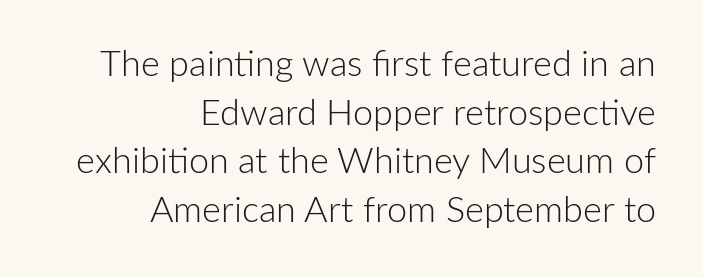
{"serif": "no", "italic": "no", "bold": "no", "weight": "light", "width": "normal", "stroke_contrast": "low", "x_height": "medium", "monospaced": "no", "underline": "no", "align": "right", "line_spacing": "normal", "line_spacing_ratio": 1.35, "letter_spacing": "normal", "letter_spacing_em": 0.0, "glyph_px": 36}
